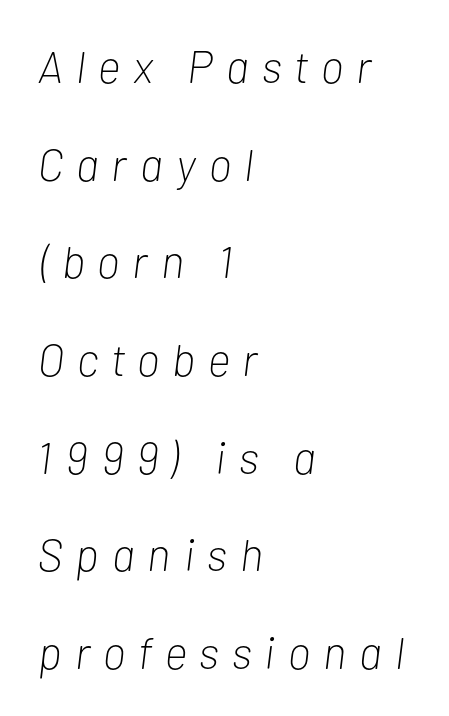
Q: Is the text bold? A: No.
Q: Is the text italic (slanted)? A: Yes, it leans right by about 7 degrees.
Q: Is the text underlined? A: No.
Q: How is the paragraph aligned? A: Left-aligned.
Q: Is the spacing between letters normal or unusually wide? A: Unusually wide.
Q: Is the spacing between lines tight, normal or loose? A: Loose.
Q: Width (condensed, normal, or wide)? A: Condensed.
Q: Stroke contrast? A: Low.
Q: x-height? A: Medium.
Q: Monospaced? A: No.
